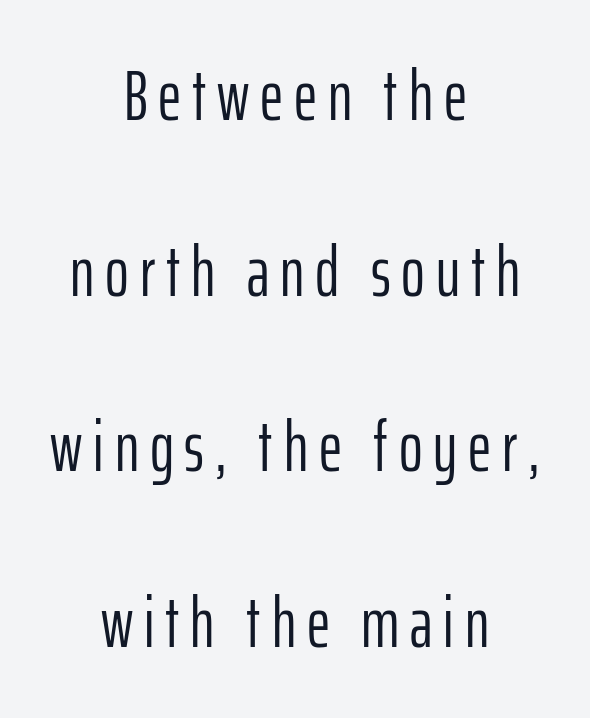
In terms of letterform style, serifs are entirely absent. The words here are not underlined. This sample has the flowing, uneven cadence of proportional lettering. Unlike italic type, these characters show no tilt at all. Casual observation: everything's sitting right in the middle.
